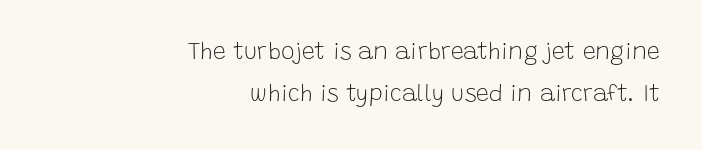
{"italic": "no", "bold": "no", "underline": "no", "align": "right", "line_spacing_ratio": 1.81, "letter_spacing": "normal", "letter_spacing_em": 0.0, "glyph_px": 23}
